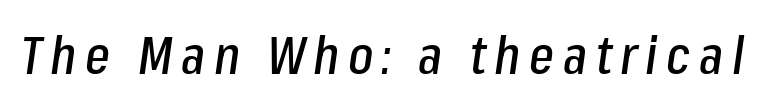
{"italic": "yes", "lean": "right", "slant_degrees": 8, "width": "condensed", "stroke_contrast": "low", "x_height": "medium", "monospaced": "no", "underline": "no", "glyph_px": 53}
